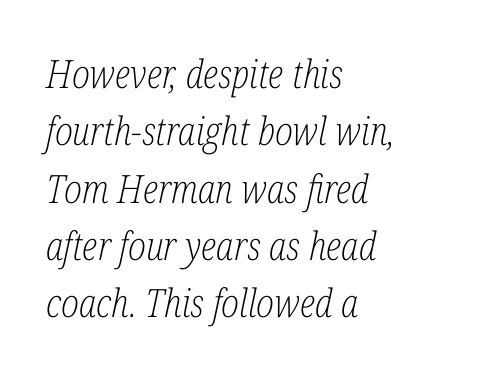
{"serif": "yes", "italic": "yes", "lean": "right", "slant_degrees": 12, "bold": "no", "weight": "light", "width": "condensed", "stroke_contrast": "low", "x_height": "medium", "monospaced": "no", "underline": "no", "align": "left", "line_spacing": "normal", "line_spacing_ratio": 1.47, "letter_spacing": "normal", "letter_spacing_em": 0.0, "glyph_px": 39}
